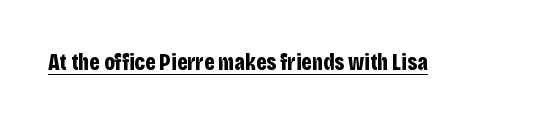
The image shows 23 px bold type, upright; set normal letter spacing, underlined.
